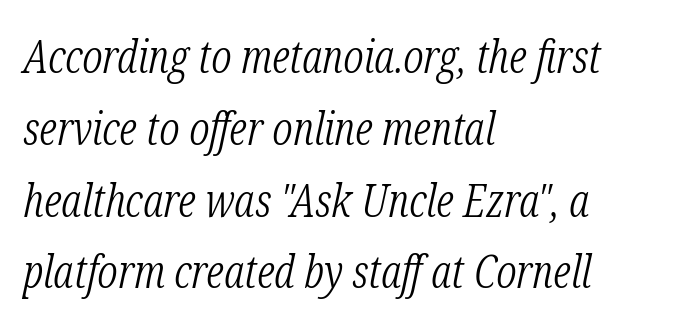
{"serif": "yes", "italic": "yes", "lean": "right", "slant_degrees": 12, "bold": "no", "weight": "light", "width": "condensed", "stroke_contrast": "low", "x_height": "medium", "monospaced": "no", "underline": "no", "align": "left", "line_spacing": "normal", "line_spacing_ratio": 1.56, "letter_spacing": "normal", "letter_spacing_em": 0.0, "glyph_px": 46}
